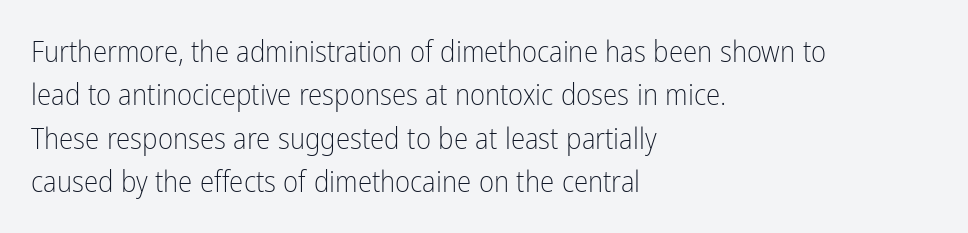
{"serif": "no", "italic": "no", "bold": "no", "weight": "light", "width": "condensed", "stroke_contrast": "low", "x_height": "medium", "monospaced": "no", "underline": "no", "align": "left", "line_spacing": "normal", "line_spacing_ratio": 1.5, "letter_spacing": "normal", "letter_spacing_em": 0.0, "glyph_px": 29}
